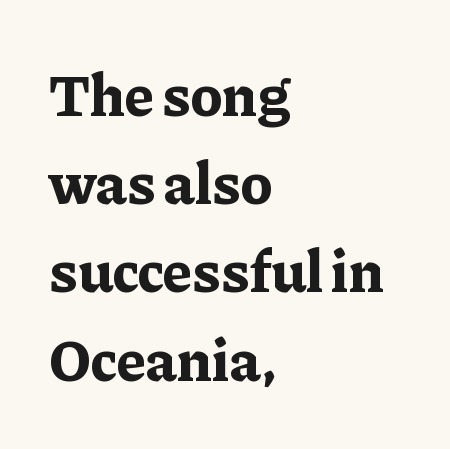
The image shows 60 px bold serif type, upright; set left-aligned, normal line spacing (1.47x), normal letter spacing, not underlined; low stroke contrast and a medium x-height.
